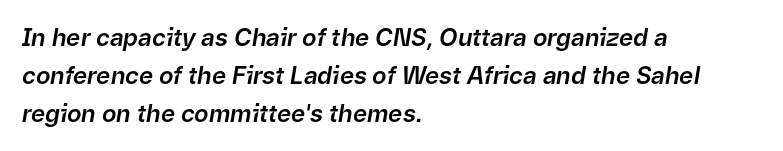
{"italic": "yes", "lean": "right", "slant_degrees": 9, "underline": "no", "align": "left", "line_spacing": "normal", "line_spacing_ratio": 1.59, "letter_spacing": "normal", "letter_spacing_em": 0.0, "glyph_px": 24}
